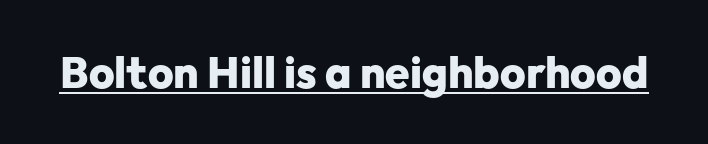
The image shows 44 px heavy sans-serif type, upright; set normal letter spacing, underlined; low stroke contrast and a medium x-height.
